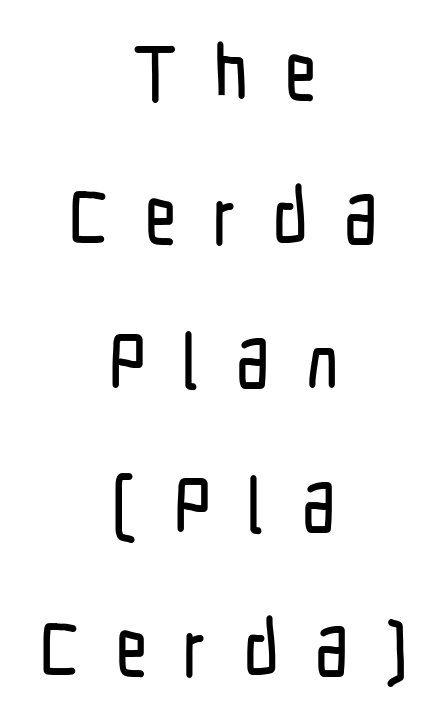
The image shows 77 px condensed sans-serif type, upright; set centered, line spacing 1.87x, unusually wide letter spacing (+0.47 em), not underlined; low stroke contrast and a medium x-height.
